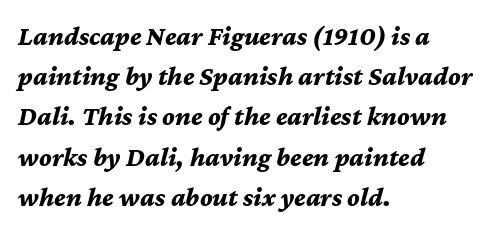
The image shows 27 px bold type, italic (leaning right); set left-aligned, normal line spacing (1.49x), normal letter spacing, not underlined.
